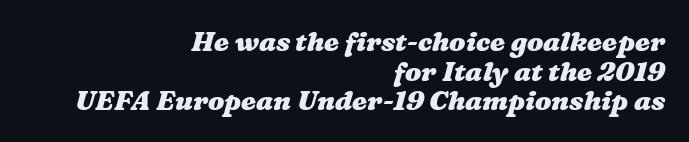
{"bold": "yes", "underline": "no", "align": "right", "line_spacing": "tight", "line_spacing_ratio": 1.1, "letter_spacing": "normal", "letter_spacing_em": 0.0, "glyph_px": 27}
